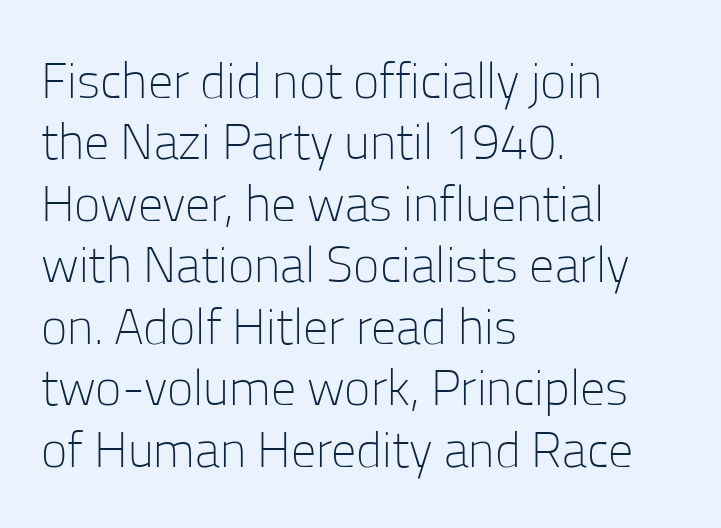
Each letter keeps its own natural width here, so spacing adapts to shape. Lines of text with bare space underneath. Every character sits straight up, as roman type does. The text block is weighted toward the left margin, trailing off unevenly rightward. Is the type heavy? It reads as light-to-regular instead.
